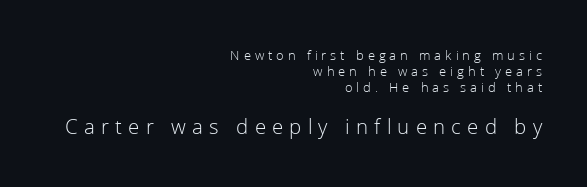
Honestly, the letter spacing is so wide it's the main thing you notice. A student would call this right alignment; a typographer would say flush right, rag left. Students, observe: this is what under-led, compact text looks like. Of the two passages, the one underneath uses the larger point size. A roman cut, with each character standing at attention.
